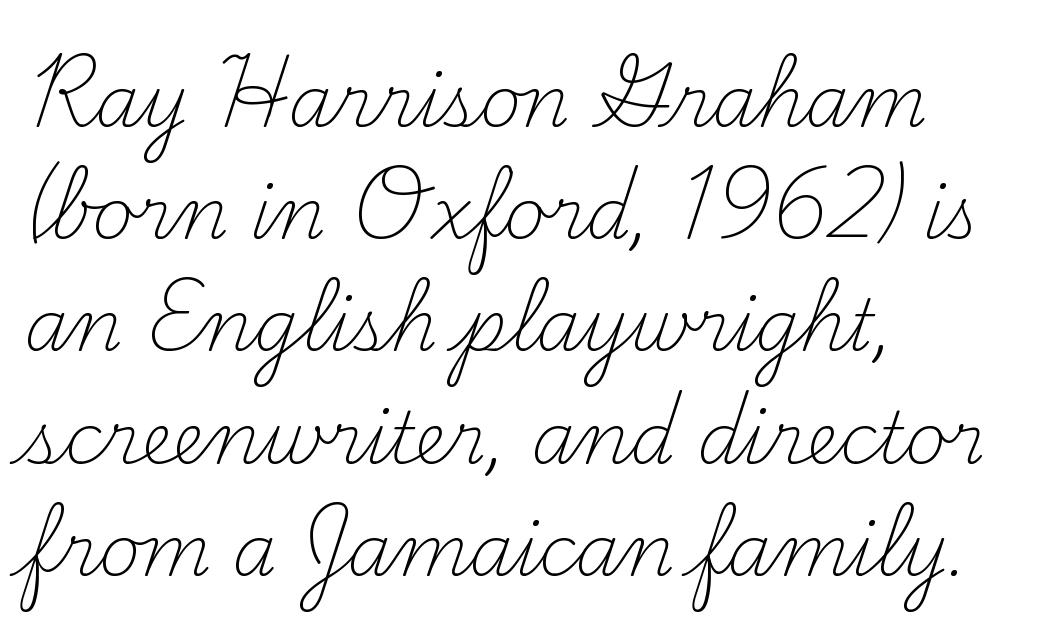
Line beginnings align vertically; line endings do not. Evenly set lines give the paragraph a standard silhouette. Here the designer chose a conventional face with non-uniform glyph widths. Decoration check: the copy has no underline. Each stroke keeps to a modest, everyday thickness or less.
